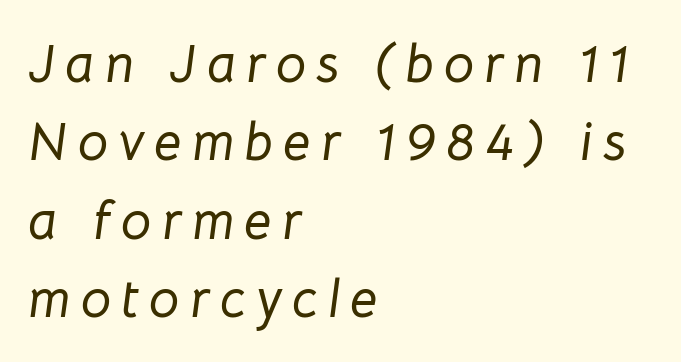
The area under the type is left untouched. In terms of leading, this rendering sits right in the middle. Typeset ragged right — the left edge is the straight one. Italic? Definitely — the glyphs are oblique.
